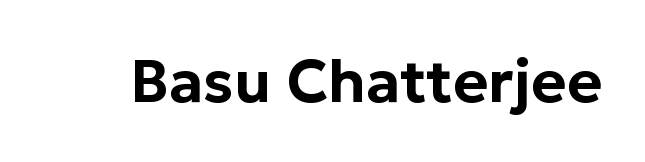
The tracking reads as untouched default to a designer's eye. What kind of face is this? One without serifs — a sans. In terms of posture, this sample is upright. Rule under the text: the space is simply empty. You could not count columns in this text — the font is proportionally spaced.
